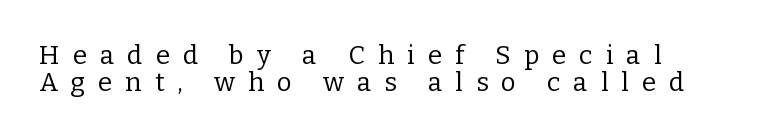
The image shows 26 px text type, upright; set tight line spacing (1.05x), unusually wide letter spacing (+0.5 em), not underlined.
